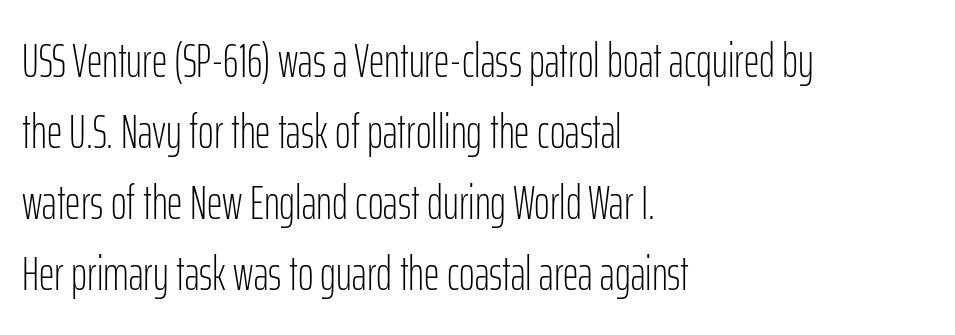
Q: Is the text bold? A: No.
Q: Is the text italic (slanted)? A: No, it is upright.
Q: Is the typeface a serif or a sans-serif typeface? A: Sans-serif.
Q: Is the text underlined? A: No.
Q: How is the paragraph aligned? A: Left-aligned.
Q: Is the spacing between letters normal or unusually wide? A: Normal.
Q: Is the spacing between lines tight, normal or loose? A: Normal.
Q: Width (condensed, normal, or wide)? A: Condensed.
Q: Stroke contrast? A: Low.
Q: x-height? A: Medium.
Q: Monospaced? A: No.
